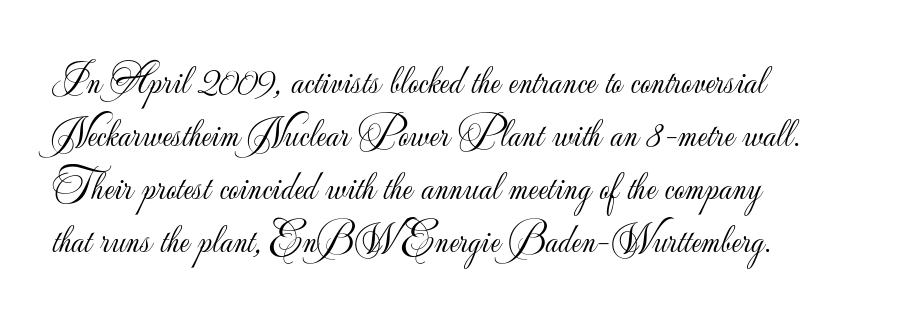
Q: Is the text bold? A: No.
Q: Is the text italic (slanted)? A: Yes.
Q: Is the typeface a serif or a sans-serif typeface? A: Sans-serif.
Q: Is the text underlined? A: No.
Q: How is the paragraph aligned? A: Left-aligned.
Q: Is the spacing between letters normal or unusually wide? A: Normal.
Q: Is the spacing between lines tight, normal or loose? A: Normal.
Q: Width (condensed, normal, or wide)? A: Normal.
Q: Stroke contrast? A: Low.
Q: x-height? A: Small.
Q: Monospaced? A: No.
